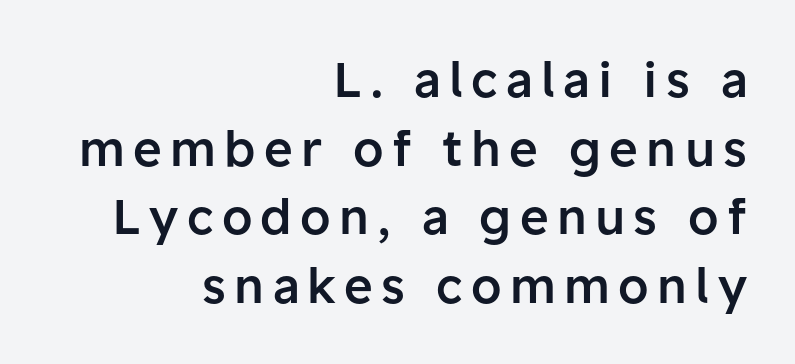
The image shows 49 px semibold sans-serif type, upright; set right-aligned, normal line spacing (1.4x), not underlined; low stroke contrast and a medium x-height.
